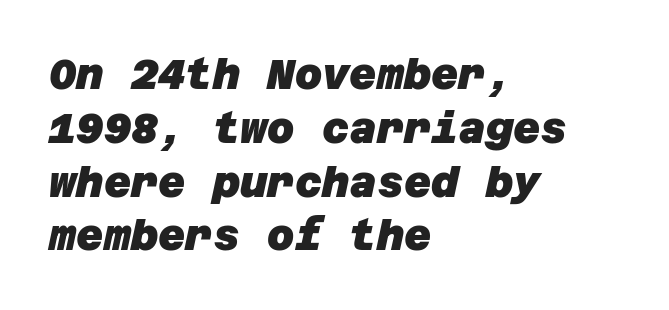
{"serif": "no", "bold": "yes", "weight": "heavy", "width": "normal", "stroke_contrast": "low", "x_height": "large", "underline": "no", "align": "left", "line_spacing": "normal", "line_spacing_ratio": 1.28, "letter_spacing": "normal", "letter_spacing_em": 0.0, "glyph_px": 42}
